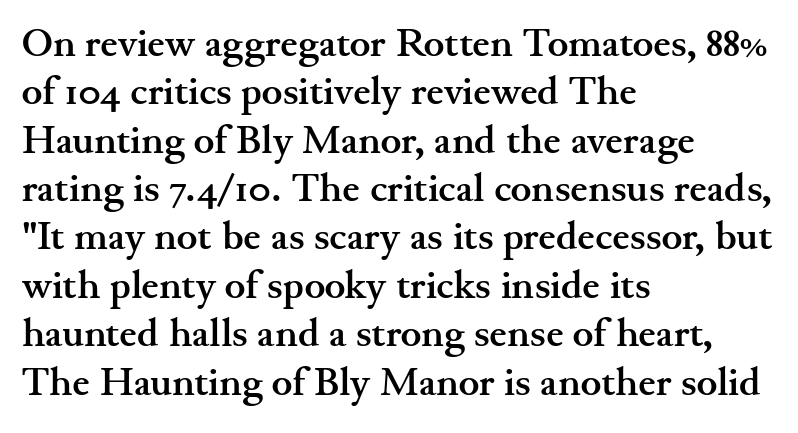
The image shows 39 px semibold, wide serif type, upright; set left-aligned, line spacing 1.24x, normal letter spacing, not underlined; medium stroke contrast and a small x-height.
